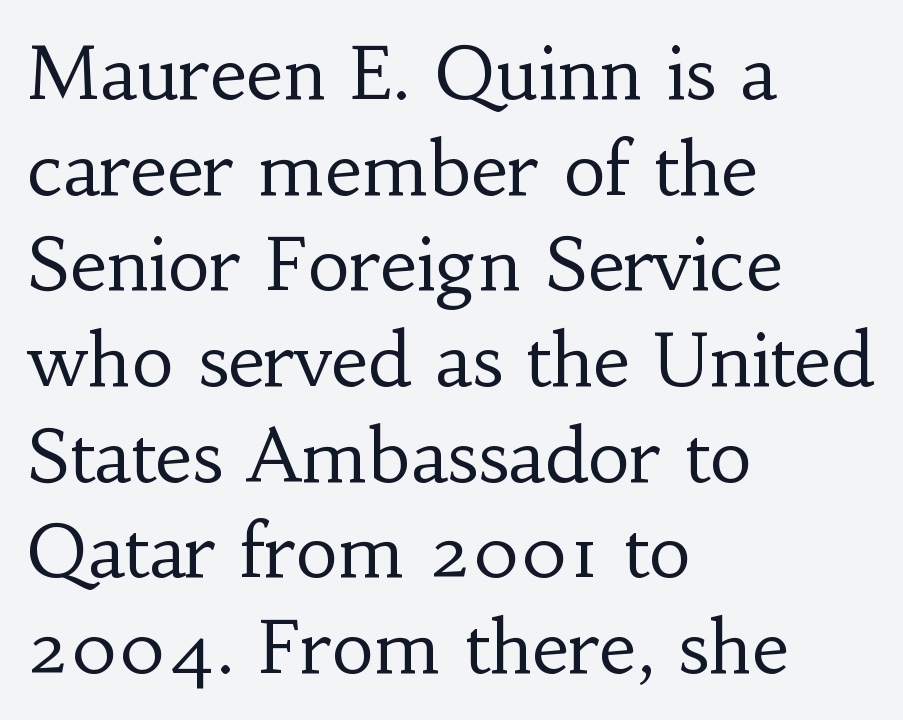
Ascenders rise straight up at ninety degrees. Is this a fixed-width face? No — the glyphs have proportional, varying widths. Bold? No — there's no thickening of the strokes. The rendering shows small feet on the letterforms — a serif design. The paragraph has a hard left edge and a soft right edge.
